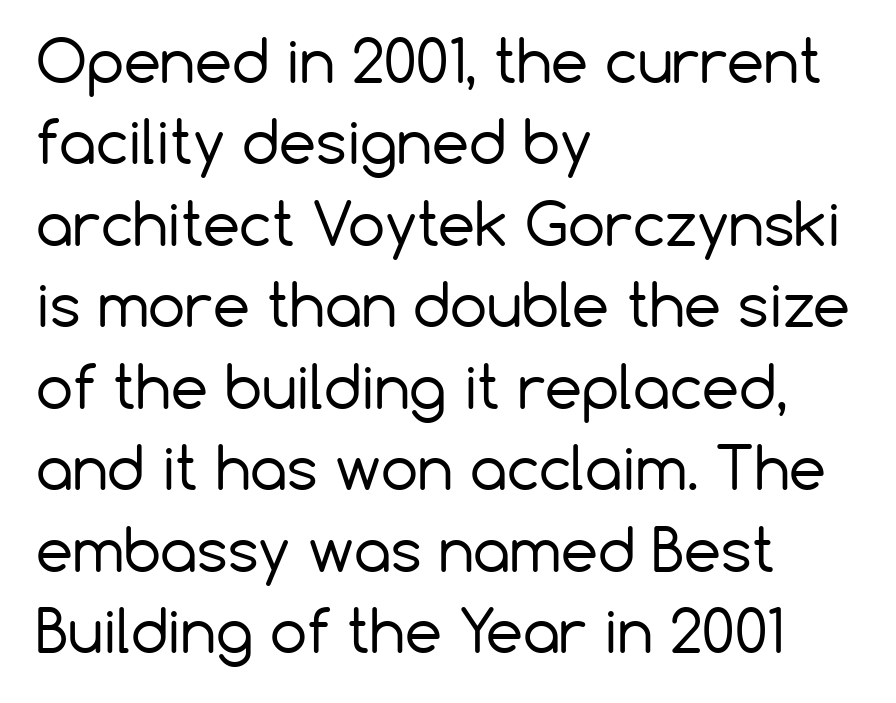
Alignment: flush left. This block has exactly the height ordinary leading produces. Vertical strokes here are truly vertical. The text was rendered using a sans face with plain stroke endings.
